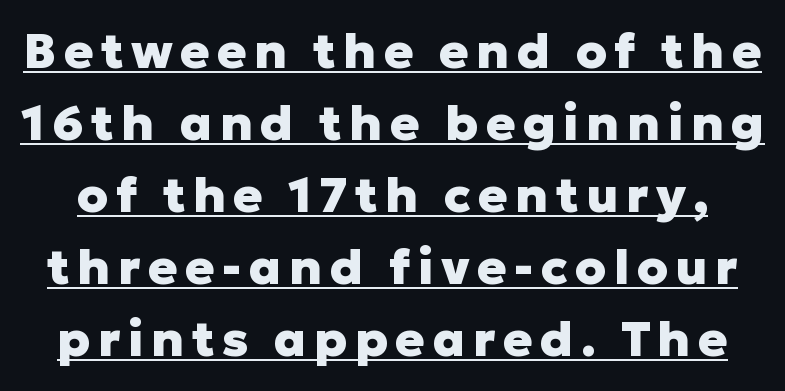
{"serif": "no", "italic": "no", "bold": "yes", "weight": "heavy", "width": "normal", "stroke_contrast": "low", "x_height": "medium", "monospaced": "no", "underline": "yes", "line_spacing": "normal", "line_spacing_ratio": 1.47, "glyph_px": 49}
